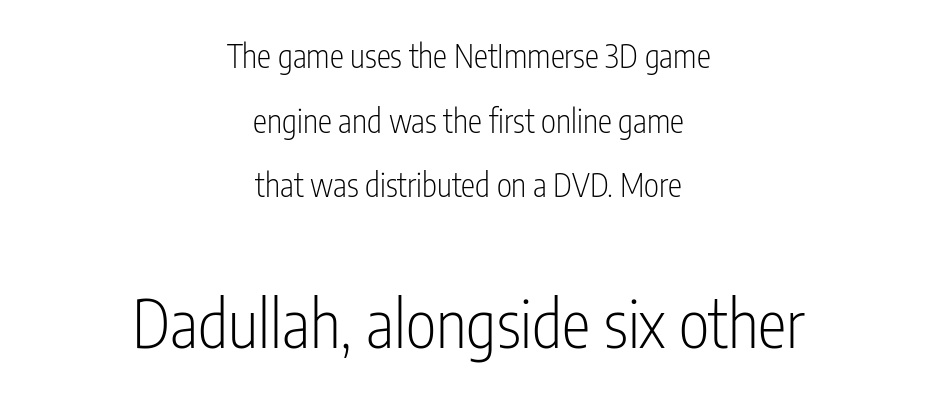
The weight tops out at a normal text grade. Are there feet on the stems? There aren't — it's a sans. Descender tails drop into unmarked territory. Proportional: the letters do not fall into vertical columns.
